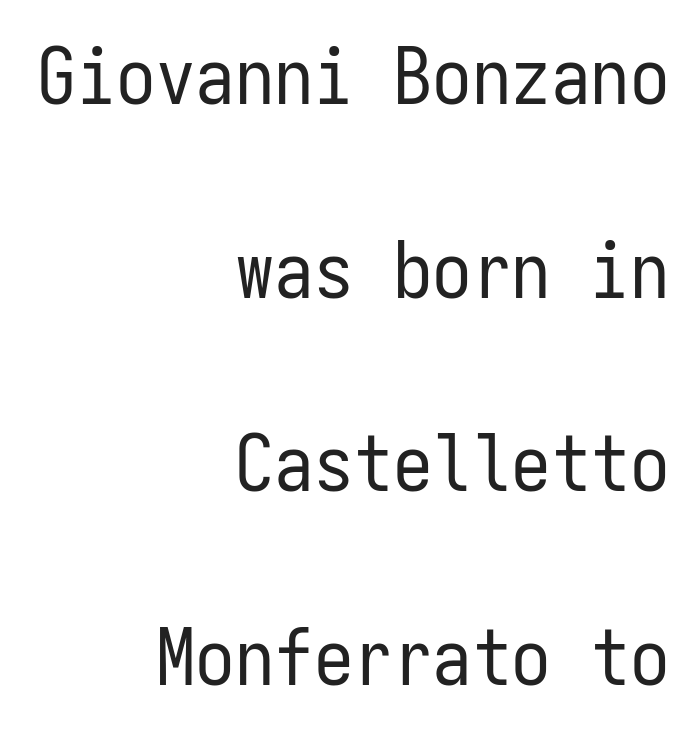
Q: Is the text bold? A: No.
Q: Is the text italic (slanted)? A: No, it is upright.
Q: Is the typeface a serif or a sans-serif typeface? A: Sans-serif.
Q: Is the text underlined? A: No.
Q: How is the paragraph aligned? A: Right-aligned.
Q: Is the spacing between letters normal or unusually wide? A: Normal.
Q: Is the spacing between lines tight, normal or loose? A: Loose.
Q: Width (condensed, normal, or wide)? A: Condensed.
Q: Stroke contrast? A: Low.
Q: x-height? A: Medium.
Q: Monospaced? A: Yes.
